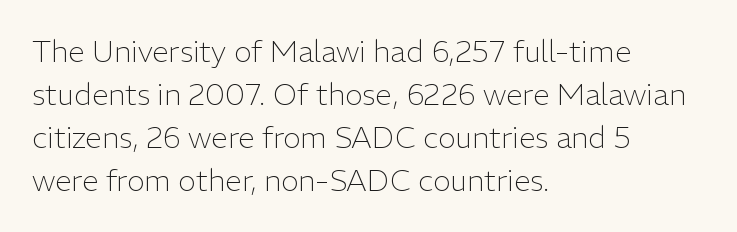
Q: Is the text bold? A: No.
Q: Is the text italic (slanted)? A: No, it is upright.
Q: Is the typeface a serif or a sans-serif typeface? A: Sans-serif.
Q: Is the text underlined? A: No.
Q: How is the paragraph aligned? A: Left-aligned.
Q: Is the spacing between letters normal or unusually wide? A: Normal.
Q: Is the spacing between lines tight, normal or loose? A: Normal.
Q: Width (condensed, normal, or wide)? A: Normal.
Q: Stroke contrast? A: Low.
Q: x-height? A: Medium.
Q: Monospaced? A: No.
